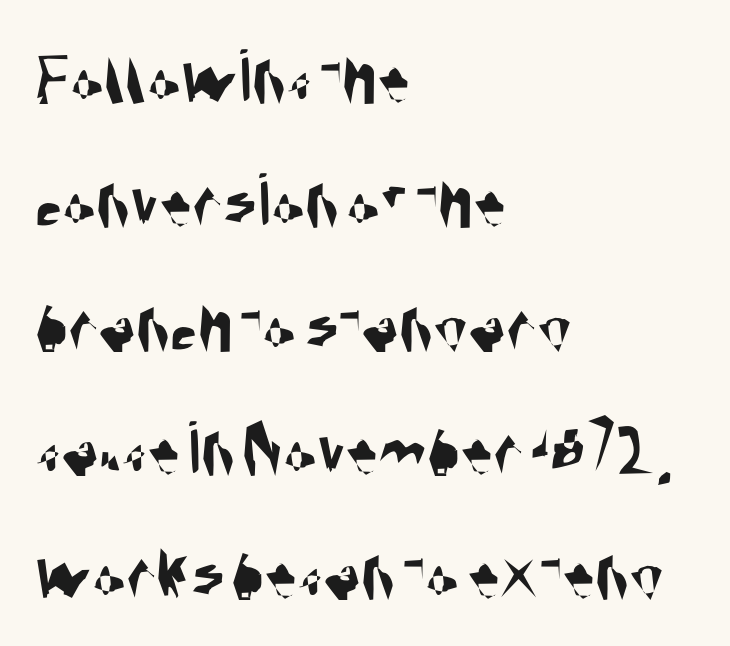
Q: Is the typeface a serif or a sans-serif typeface? A: Sans-serif.
Q: Is the text underlined? A: No.
Q: How is the paragraph aligned? A: Left-aligned.
Q: Is the spacing between letters normal or unusually wide? A: Normal.
Q: Is the spacing between lines tight, normal or loose? A: Normal.
Q: Width (condensed, normal, or wide)? A: Condensed.
Q: Stroke contrast? A: Medium.
Q: x-height? A: Large.
Q: Monospaced? A: No.
